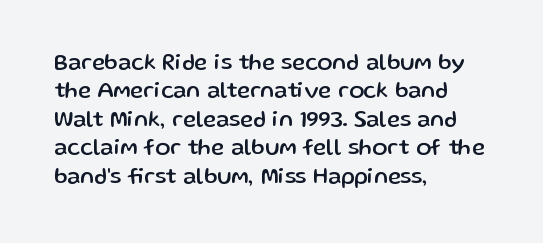
Does extra space separate the letters? No, they use regular spacing. Rows of type keep a routine distance in the vertical direction. Descender tails drop into unmarked territory. No italicization has been applied; the sample stays upright.
